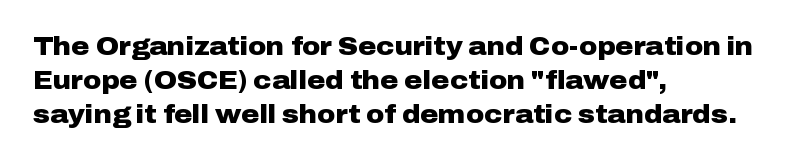
The image shows 25 px bold type, upright; set left-aligned, normal line spacing (1.37x), normal letter spacing, not underlined.
